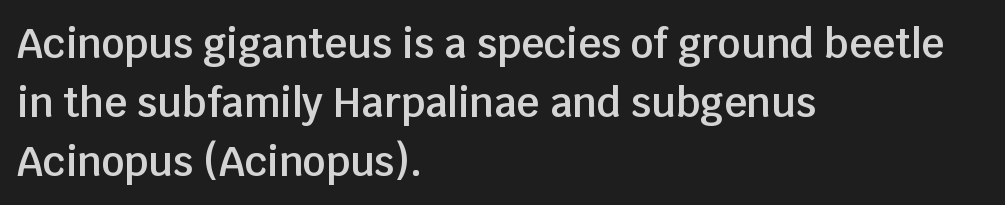
Looks like regular typesetting: each glyph gets only the width it needs. Beneath every word, the page is bare. Each line starts at the same left margin while the right side varies. Regular leading.
